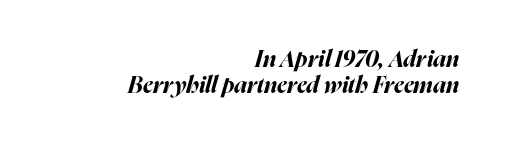
{"italic": "yes", "lean": "right", "slant_degrees": 16, "bold": "yes", "underline": "no", "align": "right", "line_spacing": "tight", "line_spacing_ratio": 1.14, "letter_spacing": "normal", "letter_spacing_em": 0.0, "glyph_px": 23}
